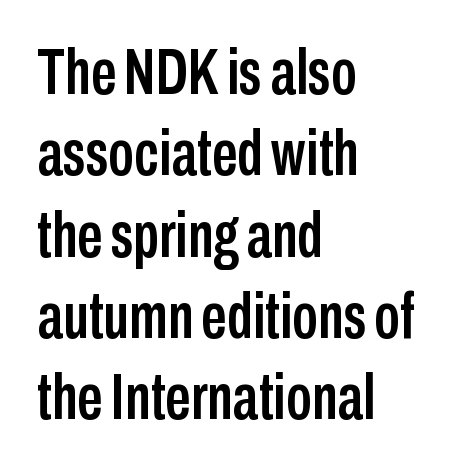
Q: Is the text italic (slanted)? A: No, it is upright.
Q: Is the typeface a serif or a sans-serif typeface? A: Sans-serif.
Q: Is the text underlined? A: No.
Q: How is the paragraph aligned? A: Left-aligned.
Q: Is the spacing between letters normal or unusually wide? A: Normal.
Q: Is the spacing between lines tight, normal or loose? A: Normal.
Q: Width (condensed, normal, or wide)? A: Condensed.
Q: Stroke contrast? A: Low.
Q: x-height? A: Medium.
Q: Monospaced? A: No.
